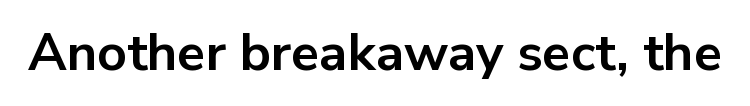
Q: Is the text bold? A: Yes.
Q: Is the text italic (slanted)? A: No, it is upright.
Q: Is the typeface a serif or a sans-serif typeface? A: Sans-serif.
Q: Is the text underlined? A: No.
Q: Is the spacing between letters normal or unusually wide? A: Normal.
Q: Width (condensed, normal, or wide)? A: Normal.
Q: Stroke contrast? A: Low.
Q: x-height? A: Medium.
Q: Monospaced? A: No.
